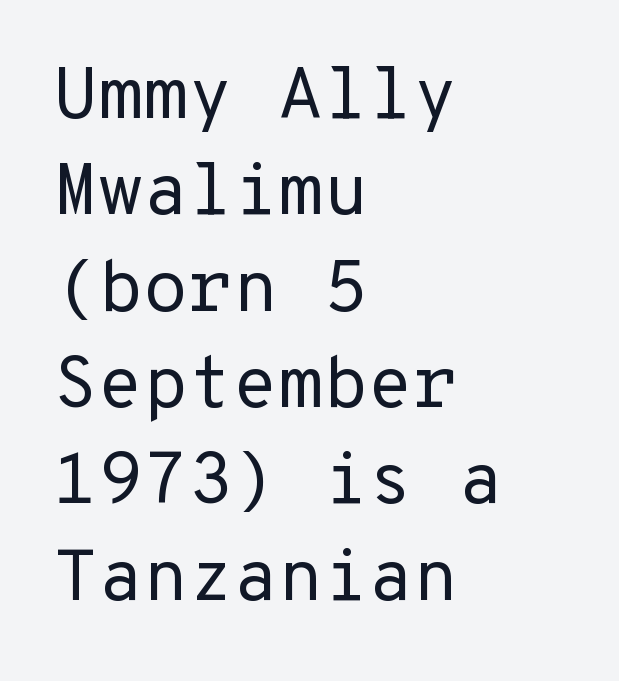
The string is rendered with underlining switched off. Serifs: no, the terminals of the letterforms are clean. This is roman type, the default non-slanted kind. What stands out about the letter spacing? Nothing — it is the standard amount.
